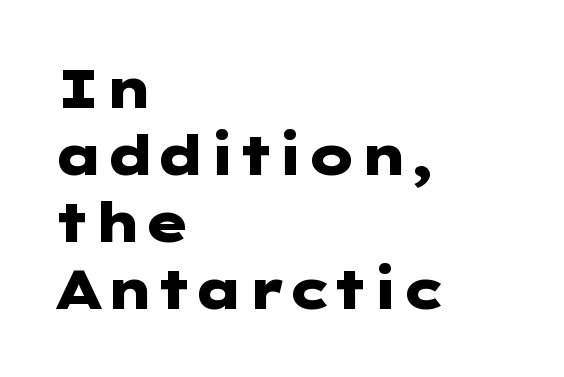
{"serif": "no", "italic": "no", "bold": "yes", "weight": "heavy", "width": "wide", "stroke_contrast": "low", "x_height": "medium", "underline": "no", "align": "left", "line_spacing_ratio": 1.24, "letter_spacing": "normal", "letter_spacing_em": 0.0, "glyph_px": 54}
